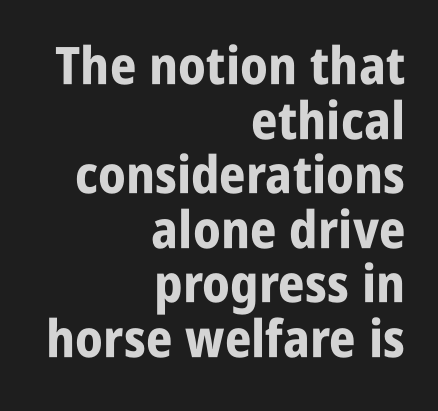
Q: Is the text bold? A: Yes.
Q: Is the text italic (slanted)? A: No, it is upright.
Q: Is the typeface a serif or a sans-serif typeface? A: Sans-serif.
Q: Is the text underlined? A: No.
Q: How is the paragraph aligned? A: Right-aligned.
Q: Is the spacing between letters normal or unusually wide? A: Normal.
Q: Is the spacing between lines tight, normal or loose? A: Tight.
Q: Width (condensed, normal, or wide)? A: Condensed.
Q: Stroke contrast? A: Low.
Q: x-height? A: Large.
Q: Monospaced? A: No.
